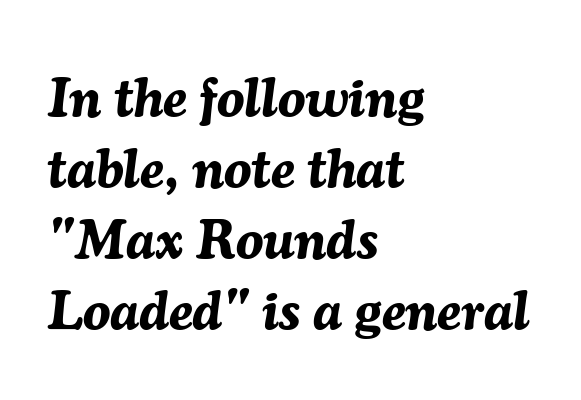
{"italic": "yes", "lean": "right", "slant_degrees": 7, "bold": "yes", "weight": "bold", "width": "normal", "stroke_contrast": "medium", "x_height": "medium", "monospaced": "no", "underline": "no", "align": "left", "line_spacing": "normal", "line_spacing_ratio": 1.29, "letter_spacing": "normal", "letter_spacing_em": 0.0, "glyph_px": 55}
